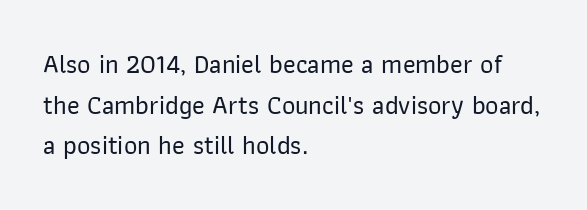
Q: Is the text italic (slanted)? A: No, it is upright.
Q: Is the text underlined? A: No.
Q: How is the paragraph aligned? A: Left-aligned.
Q: Is the spacing between letters normal or unusually wide? A: Normal.
Q: Is the spacing between lines tight, normal or loose? A: Normal.
